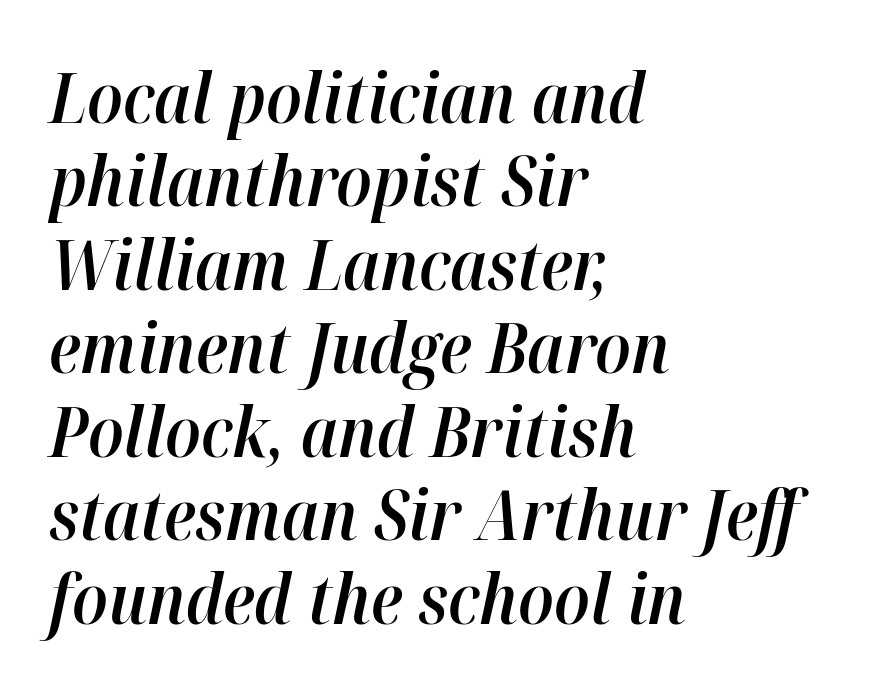
{"italic": "yes", "lean": "right", "slant_degrees": 12, "bold": "semi", "weight": "semibold", "width": "normal", "stroke_contrast": "high", "x_height": "medium", "monospaced": "no", "underline": "no", "align": "left", "line_spacing_ratio": 1.21, "letter_spacing": "normal", "letter_spacing_em": 0.0, "glyph_px": 69}
